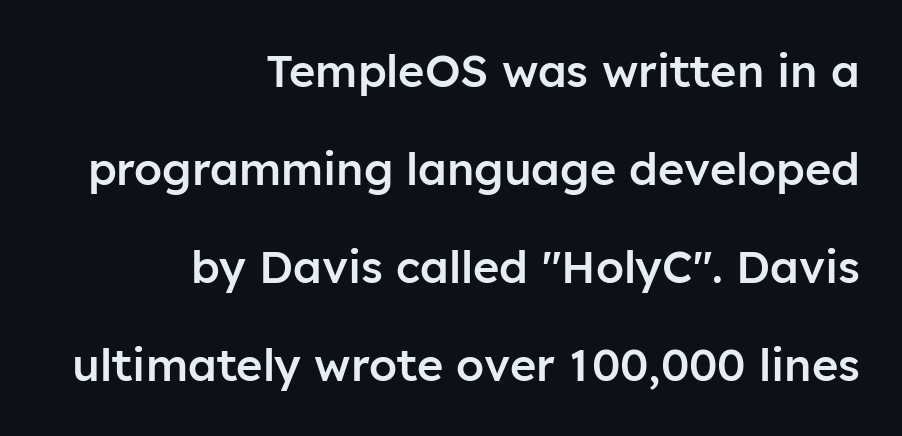
The image shows 45 px semibold sans-serif type, upright; set right-aligned, loose line spacing (2.18x), normal letter spacing, not underlined; low stroke contrast and a medium x-height.
